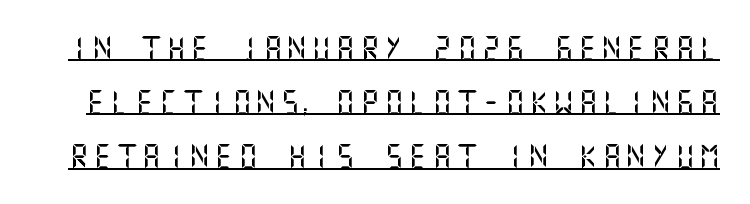
Q: Is the text italic (slanted)? A: No, it is upright.
Q: Is the text underlined? A: Yes.
Q: Is the spacing between lines tight, normal or loose? A: Loose.
